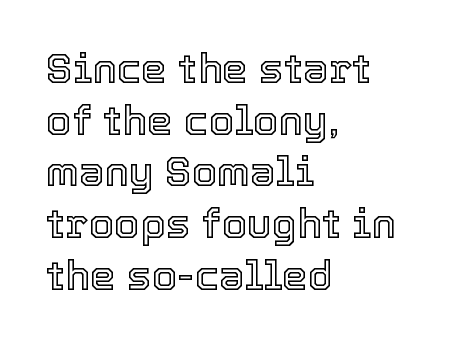
{"italic": "no", "width": "normal", "x_height": "medium", "monospaced": "no", "underline": "no", "align": "left", "line_spacing": "normal", "line_spacing_ratio": 1.26, "letter_spacing": "normal", "letter_spacing_em": 0.0, "glyph_px": 41}
